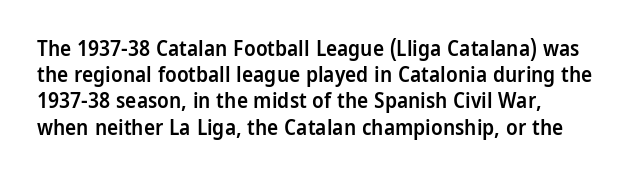
{"italic": "no", "bold": "semi", "underline": "no", "align": "left", "line_spacing": "normal", "line_spacing_ratio": 1.25, "letter_spacing": "normal", "letter_spacing_em": 0.0, "glyph_px": 21}
